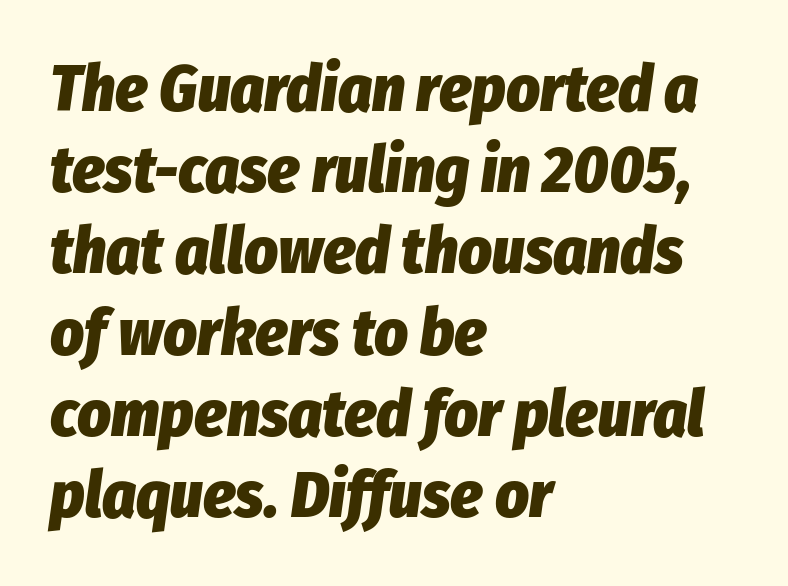
The image shows 65 px heavy, condensed type, italic (leaning right); set left-aligned, normal line spacing (1.25x), normal letter spacing, not underlined; low stroke contrast and a medium x-height.
